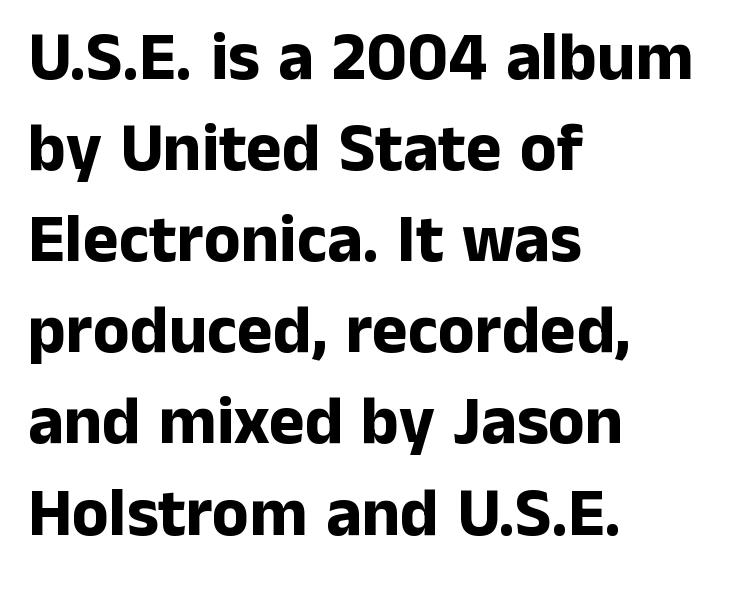
Q: Is the text bold? A: Yes.
Q: Is the text italic (slanted)? A: No, it is upright.
Q: Is the typeface a serif or a sans-serif typeface? A: Sans-serif.
Q: Is the text underlined? A: No.
Q: How is the paragraph aligned? A: Left-aligned.
Q: Is the spacing between letters normal or unusually wide? A: Normal.
Q: Is the spacing between lines tight, normal or loose? A: Normal.
Q: Width (condensed, normal, or wide)? A: Normal.
Q: Stroke contrast? A: Low.
Q: x-height? A: Medium.
Q: Monospaced? A: No.
